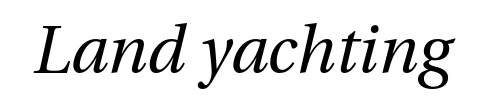
{"italic": "yes", "lean": "right", "slant_degrees": 13, "bold": "no", "weight": "regular", "width": "normal", "stroke_contrast": "medium", "x_height": "medium", "monospaced": "no", "underline": "no", "letter_spacing": "normal", "letter_spacing_em": 0.0, "glyph_px": 65}
